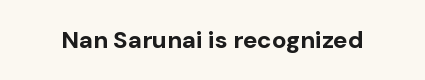
What stands out about the letter spacing? Nothing — it is the standard amount. Upright lettering throughout. Bold? Absolutely — the strokes are thick and heavy. The glyphs are unaccompanied by any horizontal stroke below them.
